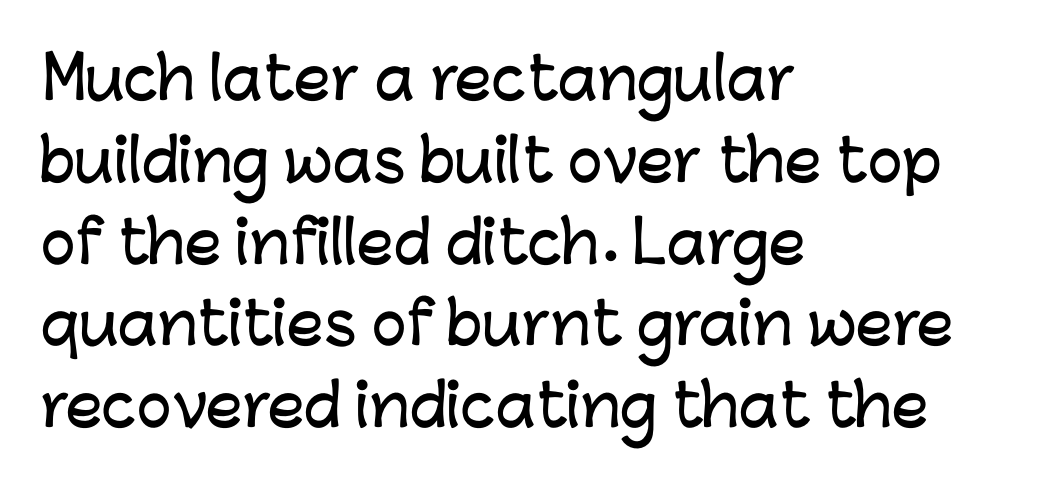
The image shows 58 px sans-serif type, upright; set left-aligned, normal line spacing (1.41x), normal letter spacing, not underlined; low stroke contrast and a medium x-height.
